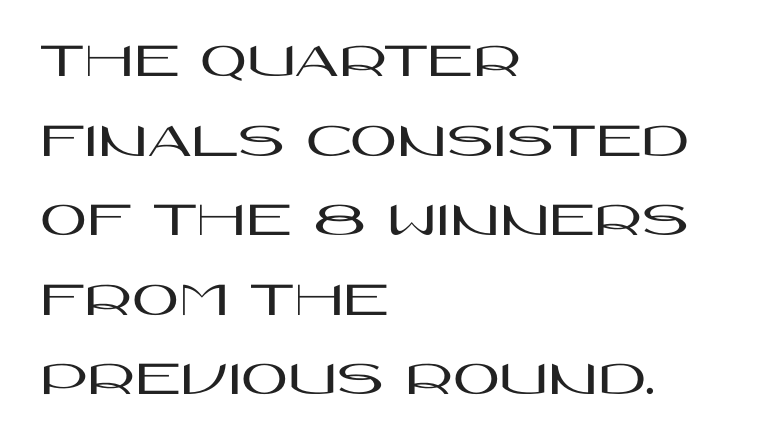
{"serif": "no", "italic": "no", "width": "wide", "stroke_contrast": "high", "x_height": "large", "monospaced": "no", "underline": "no", "align": "left", "line_spacing": "normal", "line_spacing_ratio": 1.56, "letter_spacing": "normal", "letter_spacing_em": 0.0, "glyph_px": 51}
